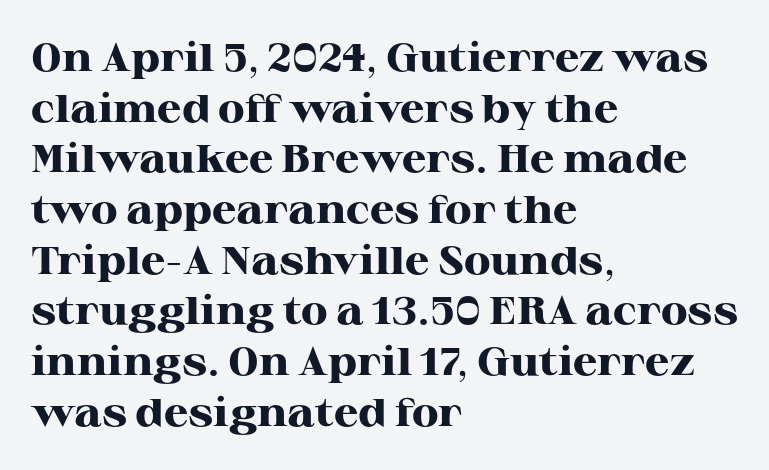
{"serif": "yes", "italic": "no", "bold": "yes", "weight": "heavy", "width": "wide", "stroke_contrast": "high", "x_height": "medium", "monospaced": "no", "underline": "no", "align": "left", "line_spacing": "normal", "line_spacing_ratio": 1.3, "letter_spacing": "normal", "letter_spacing_em": 0.0, "glyph_px": 39}
